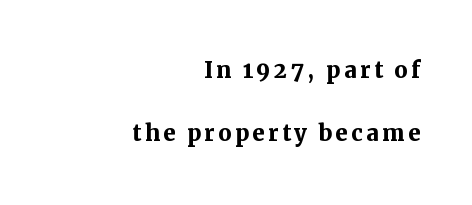
Q: Is the text bold? A: Yes.
Q: Is the text italic (slanted)? A: No, it is upright.
Q: Is the typeface a serif or a sans-serif typeface? A: Serif.
Q: Is the text underlined? A: No.
Q: How is the paragraph aligned? A: Right-aligned.
Q: Is the spacing between lines tight, normal or loose? A: Loose.
Q: Width (condensed, normal, or wide)? A: Normal.
Q: Stroke contrast? A: Medium.
Q: x-height? A: Medium.
Q: Monospaced? A: No.
